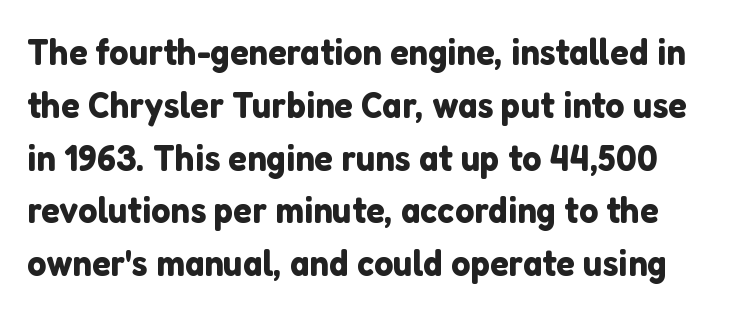
There is no visible air inserted between adjacent glyphs. In terms of letterform style, serifs are entirely absent. The passage shown is typed in a proportional face where columns would drift. Beneath every word, the page is bare.
